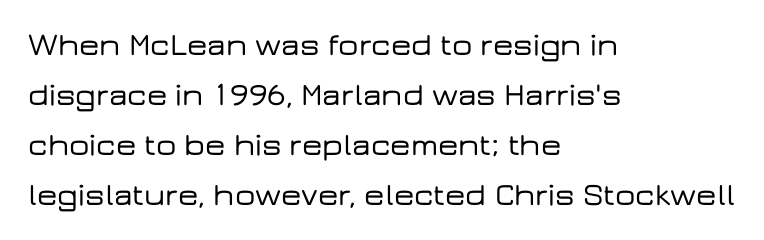
Q: Is the text italic (slanted)? A: No, it is upright.
Q: Is the typeface a serif or a sans-serif typeface? A: Sans-serif.
Q: Is the text underlined? A: No.
Q: How is the paragraph aligned? A: Left-aligned.
Q: Is the spacing between letters normal or unusually wide? A: Normal.
Q: Is the spacing between lines tight, normal or loose? A: Normal.
Q: Width (condensed, normal, or wide)? A: Wide.
Q: Stroke contrast? A: Low.
Q: x-height? A: Medium.
Q: Monospaced? A: No.
